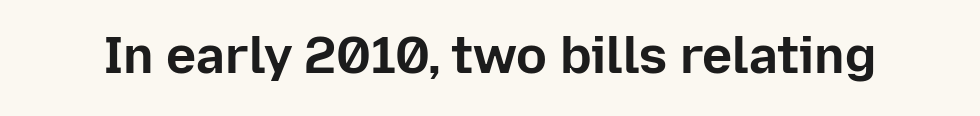
Think of a printed novel: that variable character pitch is what you see here. The specimen omits any rule beneath the text block's lines. Summary of weight: heavy, a full bold. Italic: no, the glyphs are upright roman.
